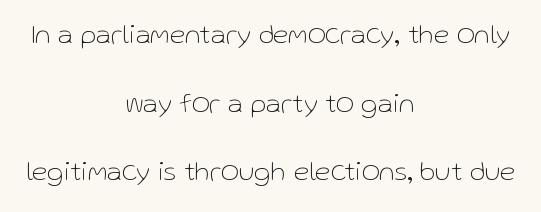
Q: Is the text bold? A: No.
Q: Is the text italic (slanted)? A: No, it is upright.
Q: Is the typeface a serif or a sans-serif typeface? A: Sans-serif.
Q: Is the text underlined? A: No.
Q: How is the paragraph aligned? A: Centered.
Q: Is the spacing between letters normal or unusually wide? A: Normal.
Q: Is the spacing between lines tight, normal or loose? A: Loose.
Q: Width (condensed, normal, or wide)? A: Normal.
Q: Stroke contrast? A: Low.
Q: x-height? A: Medium.
Q: Monospaced? A: No.
